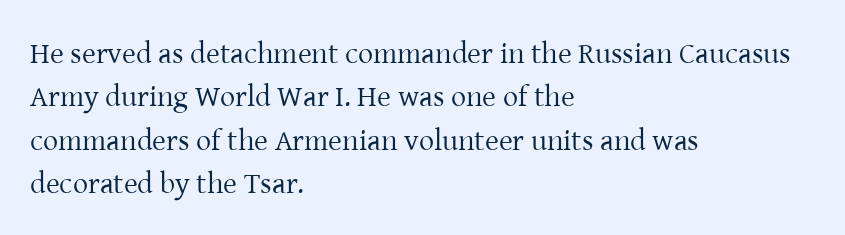
When letters stand straight like this, we call the style roman or upright. Whoever set this chose a conventional vertical rhythm. The gaps between neighbouring characters are ordinary and unremarkable. The foot of each line stays bare and open. The lines in this sample share a left origin and differ only in where they stop.
